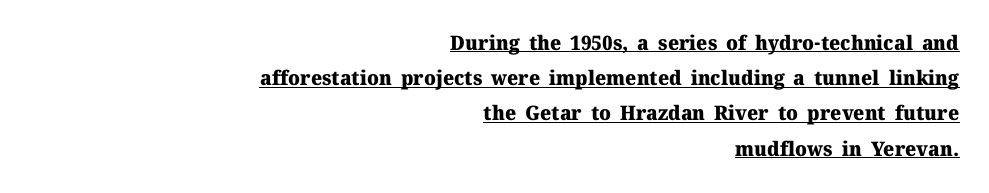
The image shows 20 px bold type, upright; set right-aligned, line spacing 1.76x, normal letter spacing, underlined.
